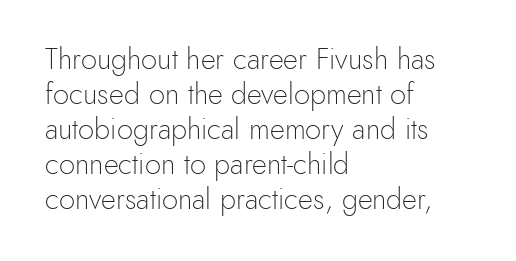
You can tell from the bare stems that sans-serif type was used. Type without underlining. Is this a heavy cut? Hardly; it is regular or lighter. Alignment: flush left.
